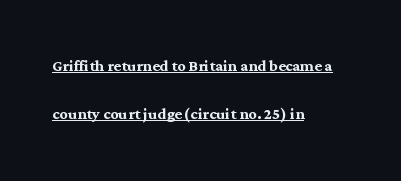
The compositor pushed each line to the left boundary. This is the regular roman posture of the typeface. Is the letter spacing exaggerated? No — it looks like the ordinary default. Does the leading feel generous? Absolutely, it's lavish. This sample carries an underscore along the baseline area.
